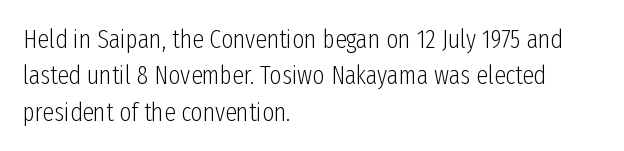
Short and long lines alike share a common starting point at left. The typeface has the unassuming heft of standard copy or less. Is the letter spacing exaggerated? No — it looks like the ordinary default. Has an underline been added? It has not. Posture: vertical.
